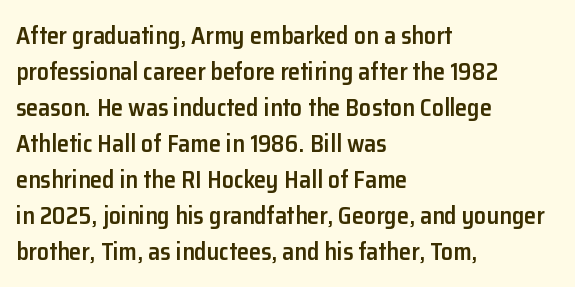
Q: Is the text bold? A: Semi-bold.
Q: Is the text italic (slanted)? A: No, it is upright.
Q: Is the text underlined? A: No.
Q: How is the paragraph aligned? A: Left-aligned.
Q: Is the spacing between letters normal or unusually wide? A: Normal.
Q: Is the spacing between lines tight, normal or loose? A: Normal.
